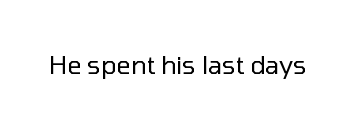
The rendering keeps characters at their native spacing. The font sits on the lighter half of the weight spectrum, regular included. Quick note: underline off. Is there any slant? The stems are plumb.
